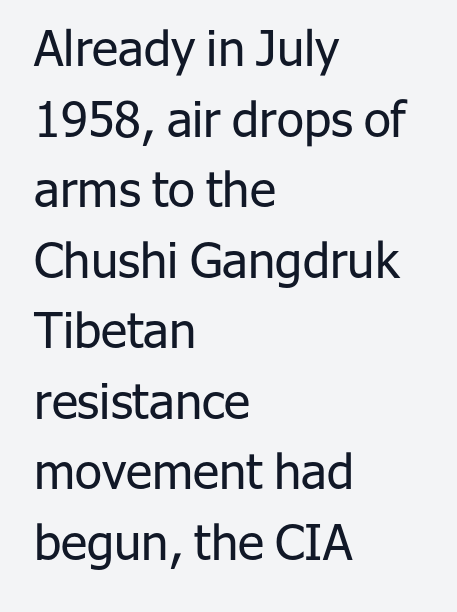
The face looks like a standard text weight, possibly lighter. Decoration check: the copy has no underline. Vertical strokes here are truly vertical. Each letter keeps its own natural width here, so spacing adapts to shape. Does extra space separate the letters? No, they use regular spacing. Every row of glyphs begins at an identical x-position on the left.
